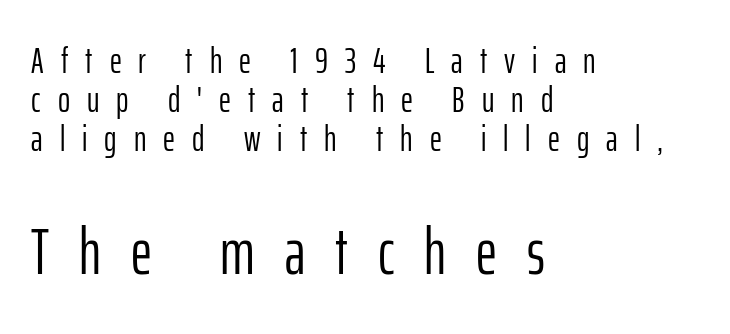
Q: Is the text bold? A: No.
Q: Is the text italic (slanted)? A: No, it is upright.
Q: Is the typeface a serif or a sans-serif typeface? A: Sans-serif.
Q: Is the text underlined? A: No.
Q: How is the paragraph aligned? A: Left-aligned.
Q: Is the spacing between letters normal or unusually wide? A: Unusually wide.
Q: Is the spacing between lines tight, normal or loose? A: Tight.
Q: Which block of text is set in a larger size, the first (top) or the second (bottom)? A: The second (bottom) one.
Q: Width (condensed, normal, or wide)? A: Condensed.
Q: Stroke contrast? A: Low.
Q: x-height? A: Medium.
Q: Monospaced? A: No.
